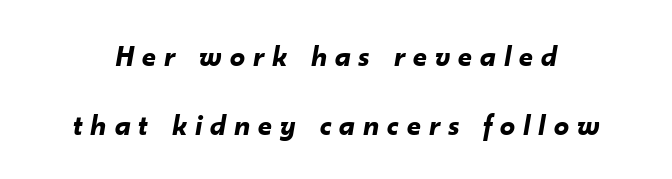
Q: Is the text bold? A: Yes.
Q: Is the text italic (slanted)? A: Yes, it leans right by about 10 degrees.
Q: Is the text underlined? A: No.
Q: Is the spacing between letters normal or unusually wide? A: Unusually wide.
Q: Is the spacing between lines tight, normal or loose? A: Loose.
Q: Width (condensed, normal, or wide)? A: Normal.
Q: Stroke contrast? A: Low.
Q: x-height? A: Small.
Q: Monospaced? A: No.
